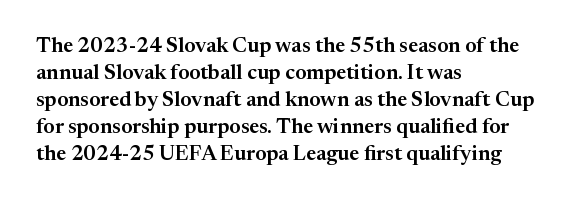
Q: Is the text italic (slanted)? A: No, it is upright.
Q: Is the text underlined? A: No.
Q: How is the paragraph aligned? A: Left-aligned.
Q: Is the spacing between letters normal or unusually wide? A: Normal.
Q: Is the spacing between lines tight, normal or loose? A: Normal.
